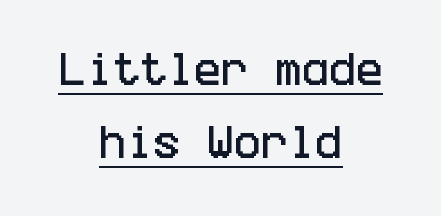
Q: Is the text italic (slanted)? A: No, it is upright.
Q: Is the typeface a serif or a sans-serif typeface? A: Sans-serif.
Q: Is the text underlined? A: Yes.
Q: How is the paragraph aligned? A: Centered.
Q: Is the spacing between letters normal or unusually wide? A: Normal.
Q: Is the spacing between lines tight, normal or loose? A: Loose.
Q: Width (condensed, normal, or wide)? A: Condensed.
Q: Stroke contrast? A: Low.
Q: x-height? A: Large.
